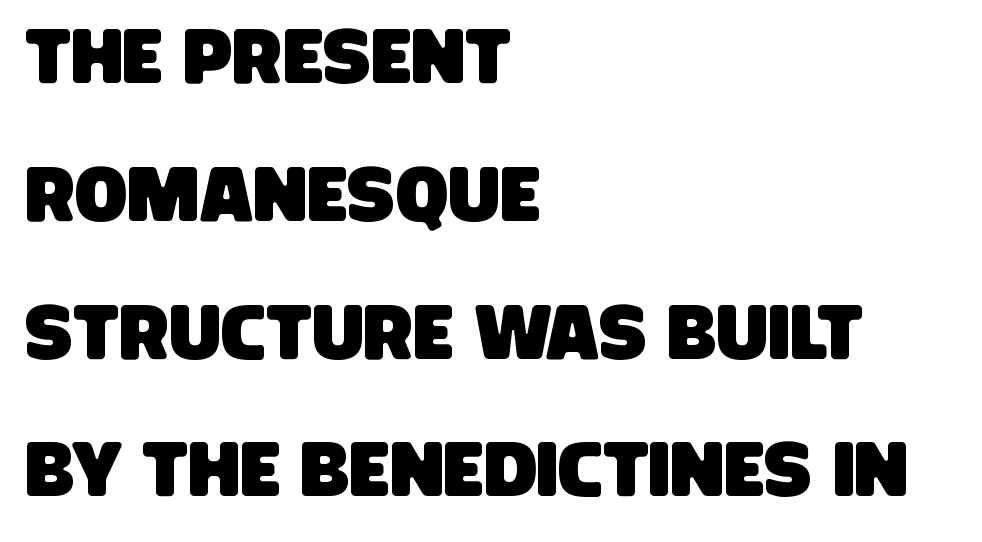
Q: Is the typeface a serif or a sans-serif typeface? A: Sans-serif.
Q: Is the text underlined? A: No.
Q: How is the paragraph aligned? A: Left-aligned.
Q: Is the spacing between letters normal or unusually wide? A: Normal.
Q: Width (condensed, normal, or wide)? A: Condensed.
Q: Stroke contrast? A: Low.
Q: x-height? A: Large.
Q: Monospaced? A: No.
